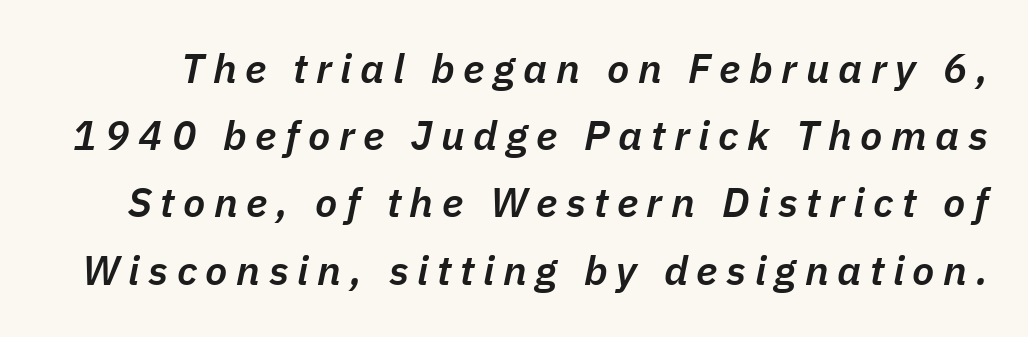
This is moderately heavy type, rendered in semibold. If you measured baseline to baseline, you'd find a middling distance. Varying glyph widths throughout — classic text-font behaviour. Quick note: underline off. In terms of posture, this sample is oblique.
